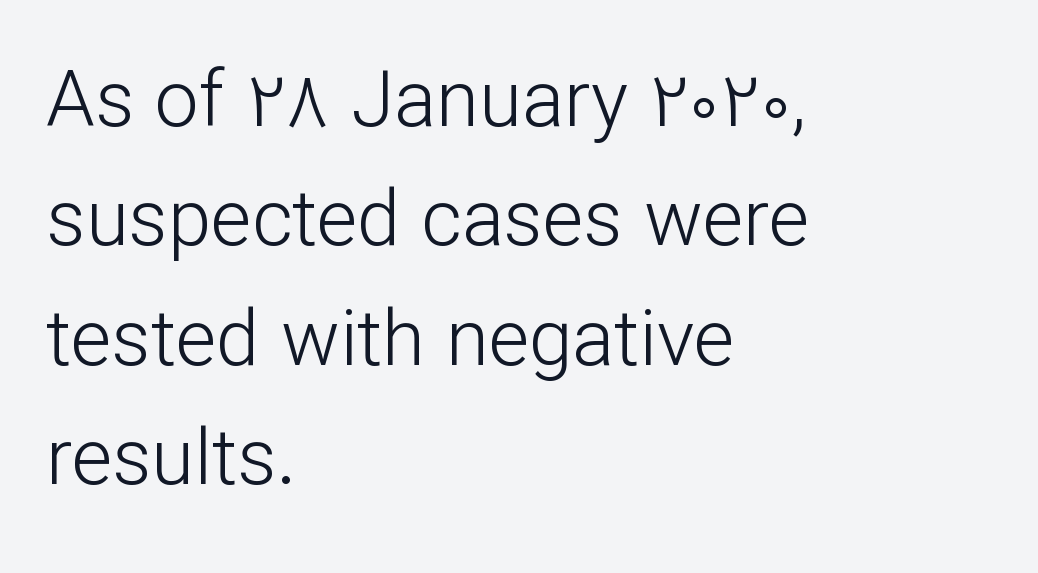
{"serif": "no", "italic": "no", "bold": "no", "weight": "light", "width": "normal", "stroke_contrast": "low", "x_height": "medium", "monospaced": "no", "underline": "no", "align": "left", "line_spacing": "normal", "line_spacing_ratio": 1.53, "letter_spacing": "normal", "letter_spacing_em": 0.0, "glyph_px": 78}
